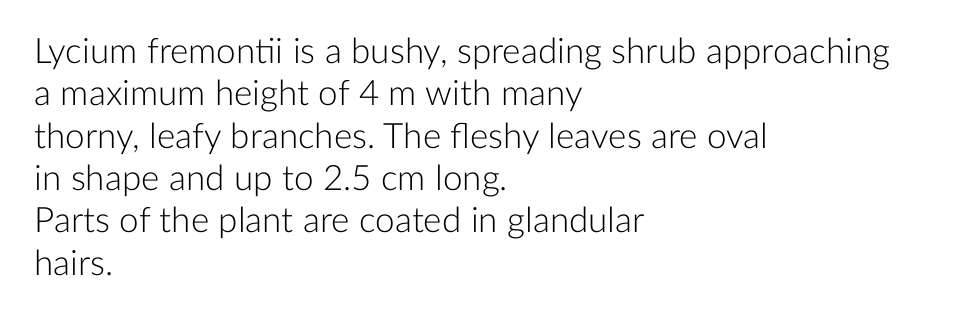
Each letter keeps its own natural width here, so spacing adapts to shape. Horizontal alignment here is leftward, the default for most running prose. The passage shown is typeset with a sans-serif family. No letter is thick-stroked: the sample isn't bold. The specimen reads as upright at a glance. Descenders hang freely into open space.
